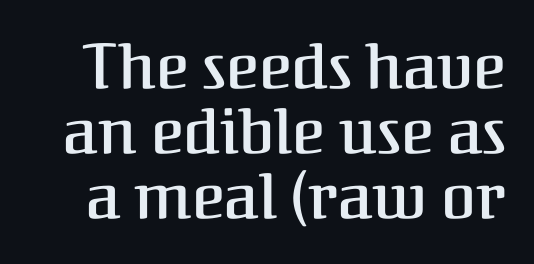
The image shows 63 px semibold serif type, upright; set tight line spacing (1.03x), normal letter spacing, not underlined; medium stroke contrast and a medium x-height.
